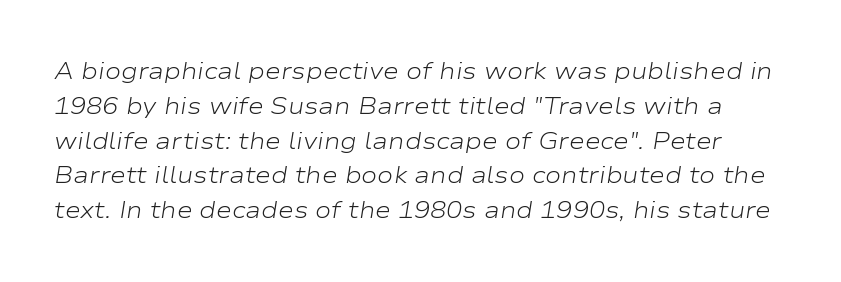
Q: Is the text bold? A: No.
Q: Is the text italic (slanted)? A: Yes, it leans right by about 9 degrees.
Q: Is the text underlined? A: No.
Q: Is the spacing between letters normal or unusually wide? A: Normal.
Q: Is the spacing between lines tight, normal or loose? A: Normal.
